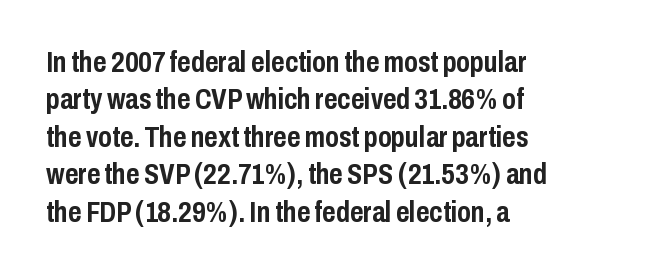
{"serif": "no", "italic": "no", "bold": "yes", "weight": "semibold", "width": "condensed", "stroke_contrast": "low", "x_height": "medium", "monospaced": "no", "underline": "no", "align": "left", "line_spacing": "normal", "line_spacing_ratio": 1.29, "letter_spacing": "normal", "letter_spacing_em": 0.0, "glyph_px": 29}
